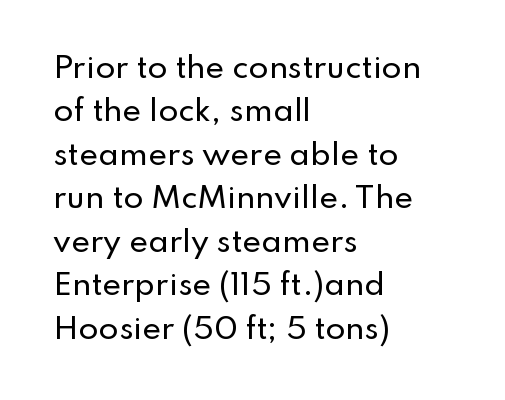
{"serif": "no", "italic": "no", "width": "normal", "stroke_contrast": "low", "x_height": "small", "monospaced": "no", "underline": "no", "align": "left", "line_spacing": "normal", "line_spacing_ratio": 1.5, "letter_spacing": "normal", "letter_spacing_em": 0.0, "glyph_px": 29}
